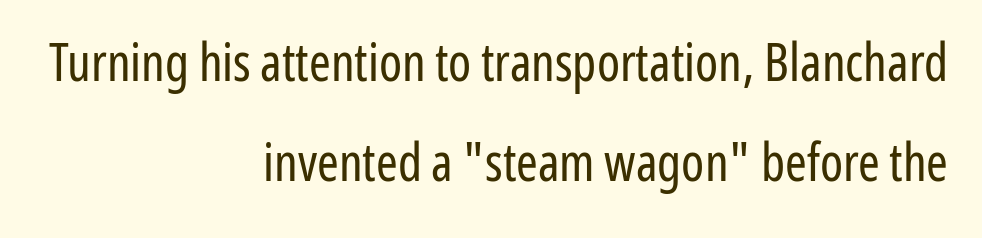
Q: Is the text bold? A: No.
Q: Is the text italic (slanted)? A: No, it is upright.
Q: Is the typeface a serif or a sans-serif typeface? A: Sans-serif.
Q: Is the text underlined? A: No.
Q: How is the paragraph aligned? A: Right-aligned.
Q: Is the spacing between letters normal or unusually wide? A: Normal.
Q: Is the spacing between lines tight, normal or loose? A: Loose.
Q: Width (condensed, normal, or wide)? A: Condensed.
Q: Stroke contrast? A: Low.
Q: x-height? A: Medium.
Q: Monospaced? A: No.
